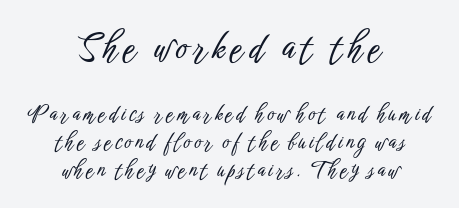
These lines are composed in type without serifs. Interline gaps are of average width in this sample. Compare the two chunks: the upper has the greater cap height.
